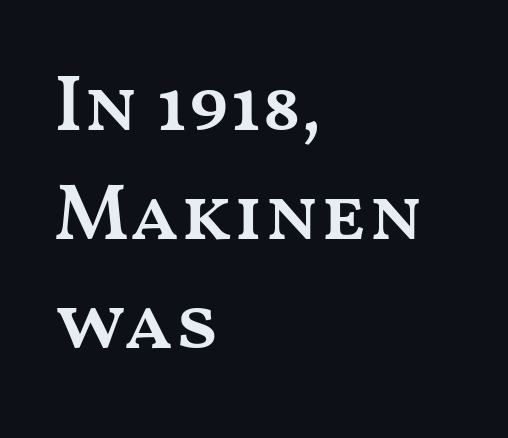
Lines of text with bare space underneath. Each line starts at the same left margin while the right side varies. Posture: upright roman. I'd describe the lettering as semibold — firm but not a full bold. Proportional: the letters do not fall into vertical columns. Tracking here is standard; glyphs follow each other at the usual distance.
